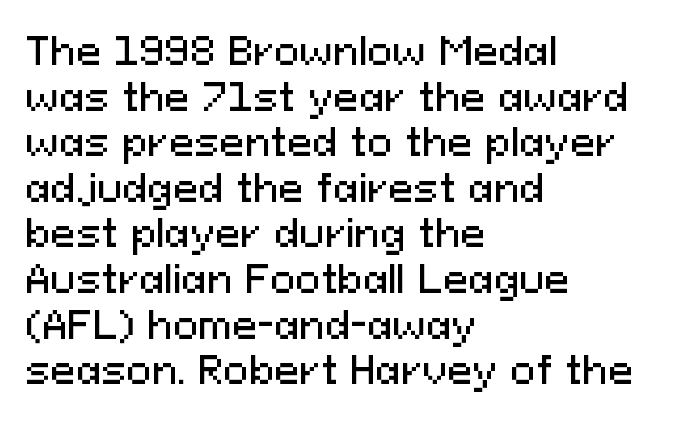
Q: Is the text italic (slanted)? A: No, it is upright.
Q: Is the typeface a serif or a sans-serif typeface? A: Sans-serif.
Q: Is the text underlined? A: No.
Q: How is the paragraph aligned? A: Left-aligned.
Q: Is the spacing between letters normal or unusually wide? A: Normal.
Q: Width (condensed, normal, or wide)? A: Normal.
Q: Stroke contrast? A: Medium.
Q: x-height? A: Medium.
Q: Monospaced? A: No.
